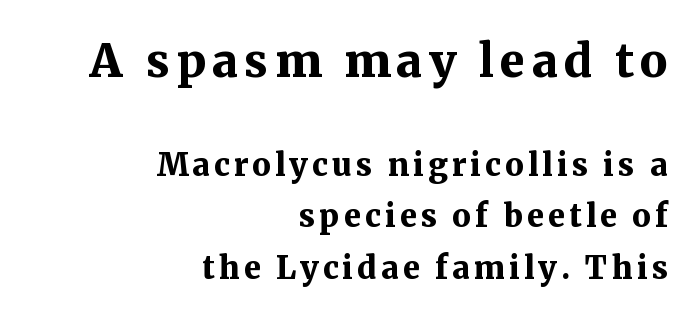
Q: Is the text bold? A: Yes.
Q: Is the text italic (slanted)? A: No, it is upright.
Q: Is the typeface a serif or a sans-serif typeface? A: Serif.
Q: Is the text underlined? A: No.
Q: How is the paragraph aligned? A: Right-aligned.
Q: Is the spacing between lines tight, normal or loose? A: Normal.
Q: Which block of text is set in a larger size, the first (top) or the second (bottom)? A: The first (top) one.
Q: Width (condensed, normal, or wide)? A: Normal.
Q: Stroke contrast? A: Medium.
Q: x-height? A: Medium.
Q: Monospaced? A: No.
